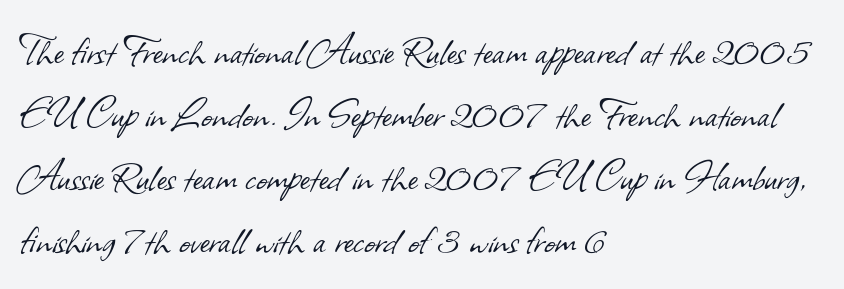
The image shows 47 px light sans-serif type; set left-aligned, normal line spacing (1.34x), normal letter spacing, not underlined; low stroke contrast and a small x-height.
